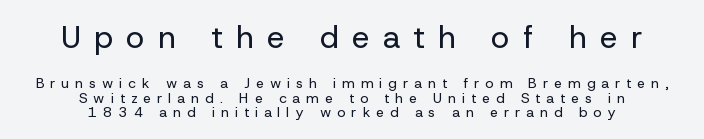
Posture: vertical. Clear beneath every line of the passage. Letterform terminals end flat and unadorned throughout the passage. The rendering uses natural spacing where letterforms have individual widths.
